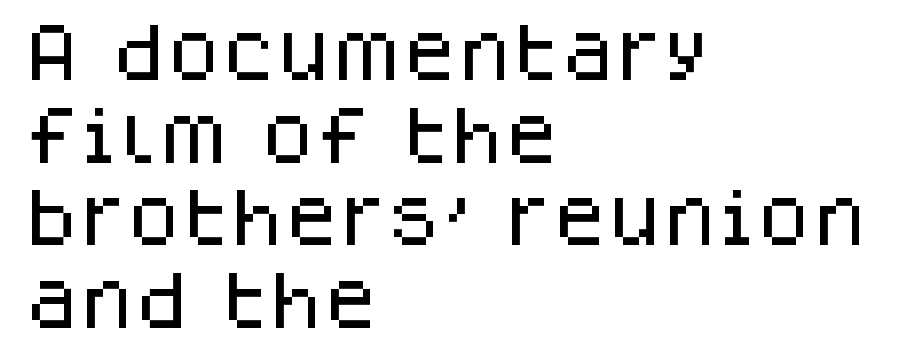
{"serif": "no", "italic": "no", "width": "normal", "stroke_contrast": "low", "x_height": "large", "monospaced": "no", "underline": "no", "align": "left", "line_spacing": "normal", "line_spacing_ratio": 1.31, "letter_spacing": "normal", "letter_spacing_em": 0.0, "glyph_px": 63}
